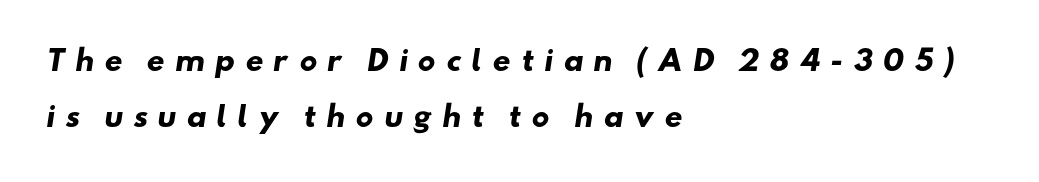
The image shows 28 px heavy, wide sans-serif type; set left-aligned, loose line spacing (2.0x), unusually wide letter spacing (+0.34 em), not underlined; low stroke contrast and a small x-height.
